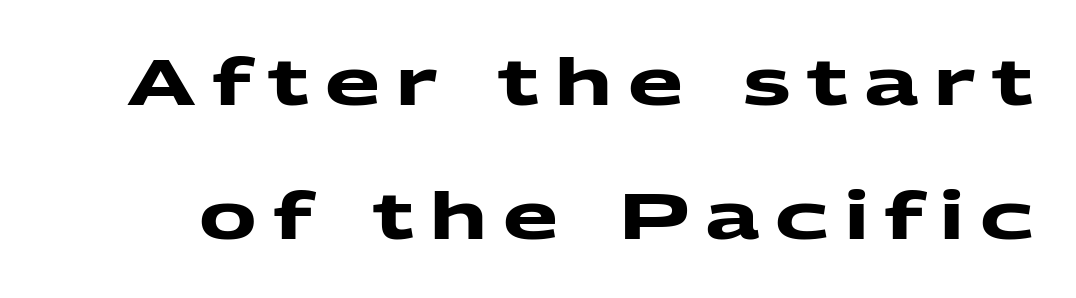
Q: Is the text bold? A: Yes.
Q: Is the typeface a serif or a sans-serif typeface? A: Sans-serif.
Q: Is the text underlined? A: No.
Q: Is the spacing between letters normal or unusually wide? A: Unusually wide.
Q: Is the spacing between lines tight, normal or loose? A: Loose.
Q: Width (condensed, normal, or wide)? A: Wide.
Q: Stroke contrast? A: Medium.
Q: x-height? A: Medium.
Q: Monospaced? A: No.
